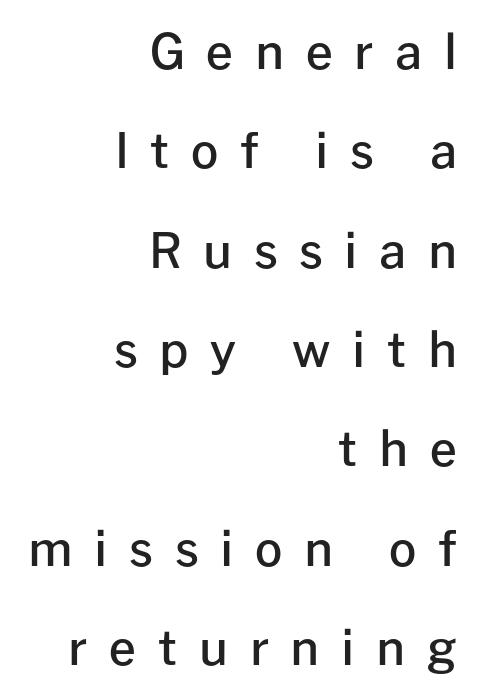
Q: Is the text bold? A: Semi-bold.
Q: Is the text italic (slanted)? A: No, it is upright.
Q: Is the typeface a serif or a sans-serif typeface? A: Sans-serif.
Q: Is the text underlined? A: No.
Q: How is the paragraph aligned? A: Right-aligned.
Q: Is the spacing between letters normal or unusually wide? A: Unusually wide.
Q: Is the spacing between lines tight, normal or loose? A: Loose.
Q: Width (condensed, normal, or wide)? A: Normal.
Q: Stroke contrast? A: Low.
Q: x-height? A: Medium.
Q: Monospaced? A: No.
